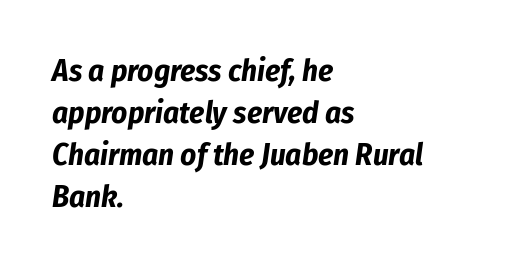
Q: Is the text bold? A: Yes.
Q: Is the text italic (slanted)? A: Yes, it leans right by about 8 degrees.
Q: Is the text underlined? A: No.
Q: How is the paragraph aligned? A: Left-aligned.
Q: Is the spacing between letters normal or unusually wide? A: Normal.
Q: Is the spacing between lines tight, normal or loose? A: Normal.
Q: Width (condensed, normal, or wide)? A: Condensed.
Q: Stroke contrast? A: Low.
Q: x-height? A: Medium.
Q: Monospaced? A: No.
